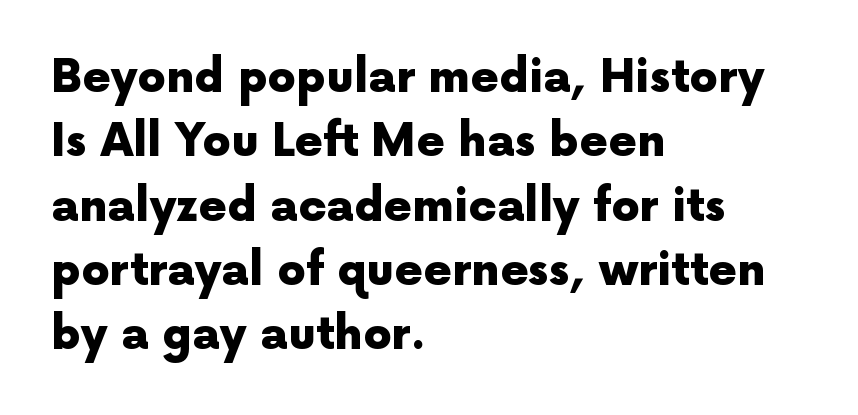
The image shows 45 px heavy sans-serif type, upright; set left-aligned, normal line spacing (1.43x), normal letter spacing, not underlined; a medium x-height.
